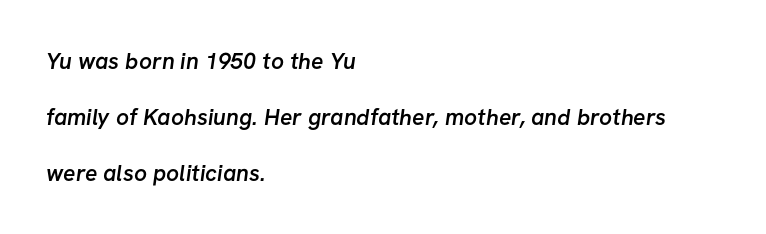
The ragged edge is on the right, which tells us the setting is flush left. This sample uses plain, unmodified letter spacing. The space directly below the letters is spotless. Widely set lines give the paragraph a tall, airy silhouette. A bit beefed up — I'd call it semibold rather than bold.
